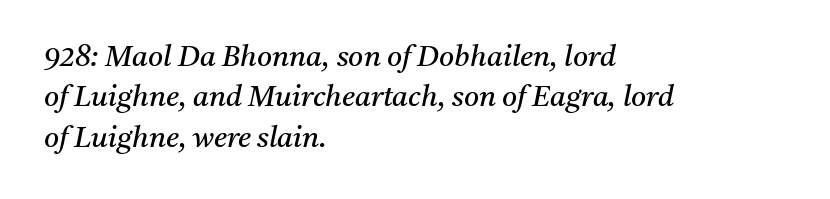
{"serif": "yes", "italic": "yes", "lean": "right", "slant_degrees": 11, "bold": "no", "weight": "regular", "width": "normal", "stroke_contrast": "medium", "x_height": "medium", "monospaced": "no", "underline": "no", "align": "left", "line_spacing": "normal", "line_spacing_ratio": 1.39, "letter_spacing": "normal", "letter_spacing_em": 0.0, "glyph_px": 29}
